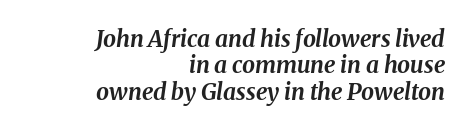
Q: Is the text bold? A: Yes.
Q: Is the text italic (slanted)? A: Yes, it leans right by about 8 degrees.
Q: Is the text underlined? A: No.
Q: How is the paragraph aligned? A: Right-aligned.
Q: Is the spacing between letters normal or unusually wide? A: Normal.
Q: Is the spacing between lines tight, normal or loose? A: Tight.
